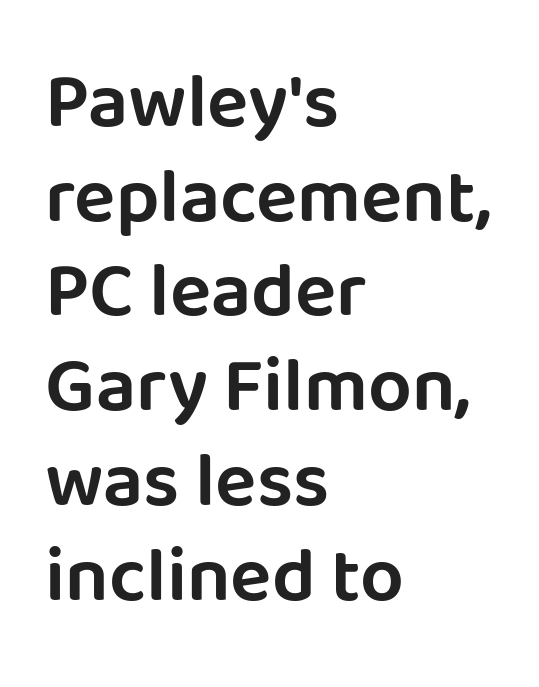
This rendering features lettering with no underline. Does the type have serifs? No, each stem ends abruptly. Posture: upright roman. Here the designer chose a conventional face with non-uniform glyph widths.
